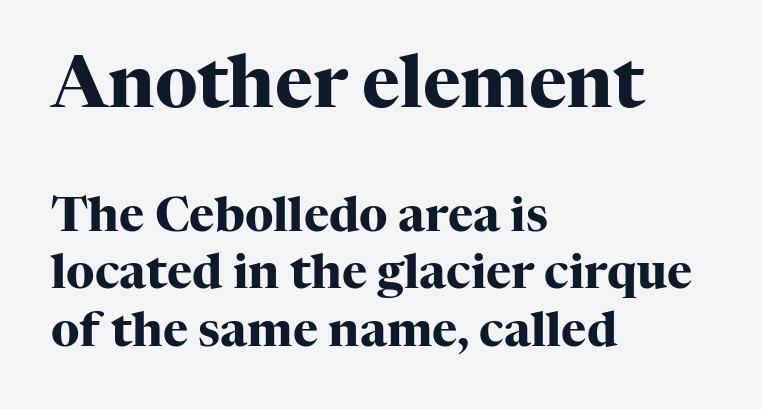
Q: Is the text bold? A: Yes.
Q: Is the text italic (slanted)? A: No, it is upright.
Q: Is the typeface a serif or a sans-serif typeface? A: Serif.
Q: Is the text underlined? A: No.
Q: How is the paragraph aligned? A: Left-aligned.
Q: Is the spacing between letters normal or unusually wide? A: Normal.
Q: Which block of text is set in a larger size, the first (top) or the second (bottom)? A: The first (top) one.
Q: Width (condensed, normal, or wide)? A: Normal.
Q: Stroke contrast? A: High.
Q: x-height? A: Medium.
Q: Monospaced? A: No.
